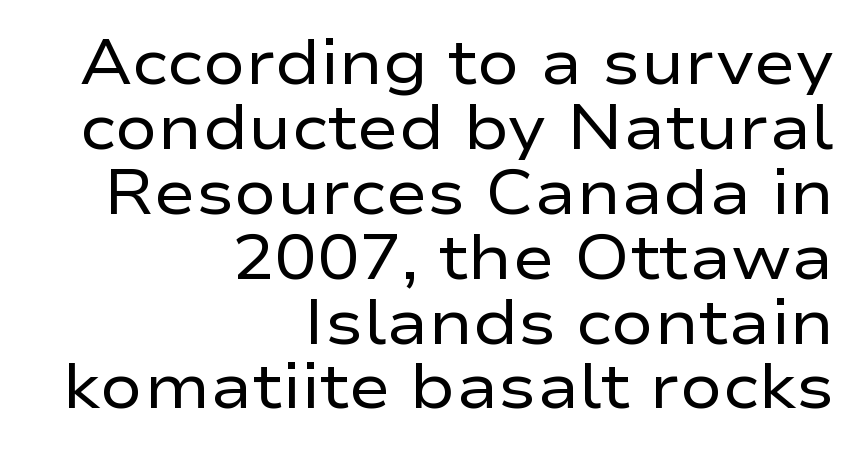
Q: Is the text bold? A: No.
Q: Is the text italic (slanted)? A: No, it is upright.
Q: Is the typeface a serif or a sans-serif typeface? A: Sans-serif.
Q: Is the text underlined? A: No.
Q: How is the paragraph aligned? A: Right-aligned.
Q: Is the spacing between letters normal or unusually wide? A: Normal.
Q: Is the spacing between lines tight, normal or loose? A: Tight.
Q: Width (condensed, normal, or wide)? A: Wide.
Q: Stroke contrast? A: Low.
Q: x-height? A: Medium.
Q: Monospaced? A: No.
